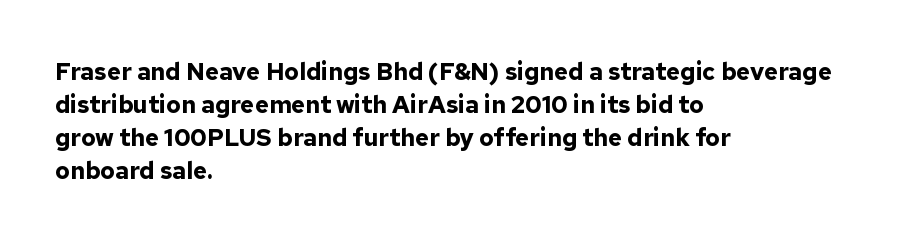
The tracking reads as untouched default to a designer's eye. Check the space under the baseline: it is left empty. The letters stand straight up with perfectly vertical stems. Each line starts at the same left margin while the right side varies. Weight check: bold — yes, fully. These lines sit exactly where default settings would place them.
